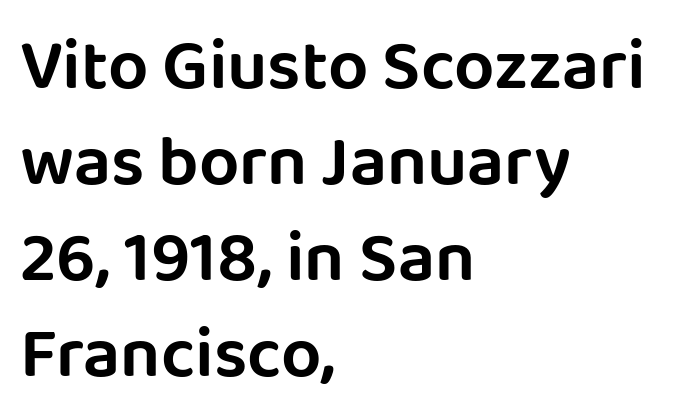
Characters remain perfectly vertical along every line. Visually the block forms a straight wall on the left and a jagged coastline on the right. The space directly below the letters is spotless. Serifs: no, the terminals of the letterforms are clean.
